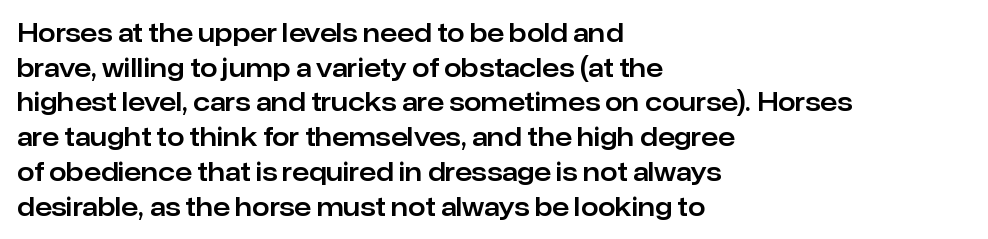
{"italic": "no", "underline": "no", "align": "left", "line_spacing": "normal", "line_spacing_ratio": 1.39, "letter_spacing": "normal", "letter_spacing_em": 0.0, "glyph_px": 25}
